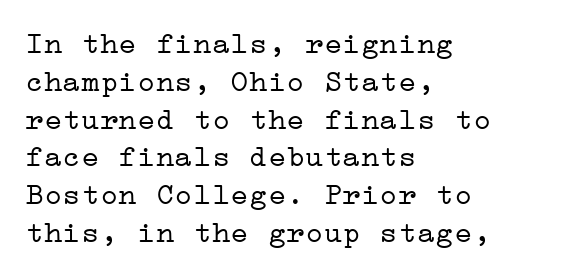
Bare-footed words on every line. Tracking here is standard; glyphs follow each other at the usual distance. The specimen reads as upright at a glance. Left-aligned paragraph, ragged on the right. This is not heavy type; no bold has been used. I'd call this a serif setting — the letters wear small feet.
